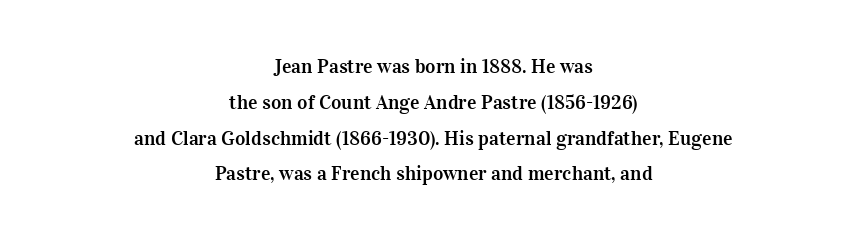
The image shows 20 px text type, upright; set centered, line spacing 1.79x, normal letter spacing, not underlined.
